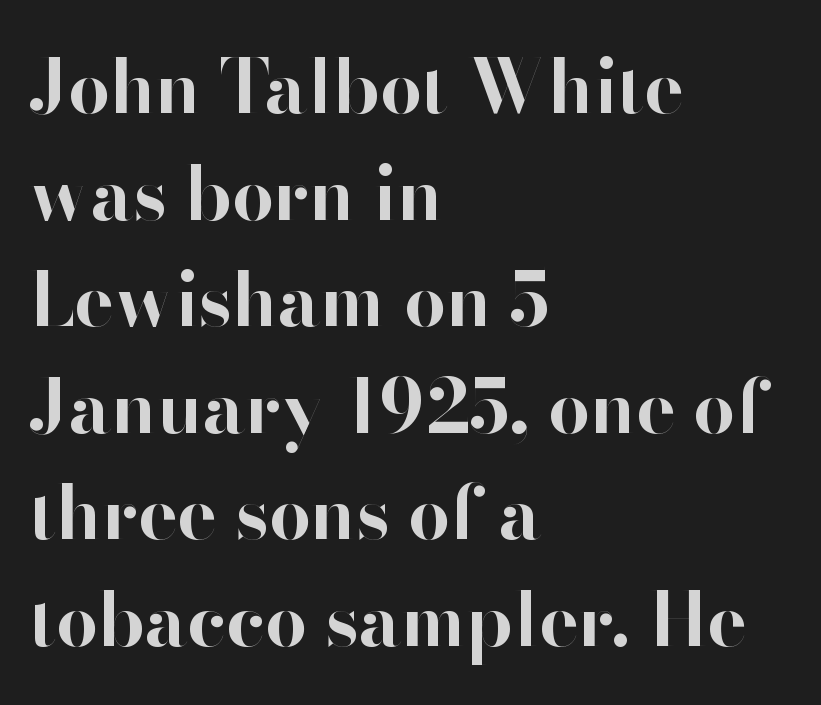
Q: Is the text bold? A: Yes.
Q: Is the text italic (slanted)? A: No, it is upright.
Q: Is the typeface a serif or a sans-serif typeface? A: Sans-serif.
Q: Is the text underlined? A: No.
Q: How is the paragraph aligned? A: Left-aligned.
Q: Is the spacing between letters normal or unusually wide? A: Normal.
Q: Is the spacing between lines tight, normal or loose? A: Normal.
Q: Width (condensed, normal, or wide)? A: Normal.
Q: Stroke contrast? A: High.
Q: x-height? A: Small.
Q: Monospaced? A: No.
